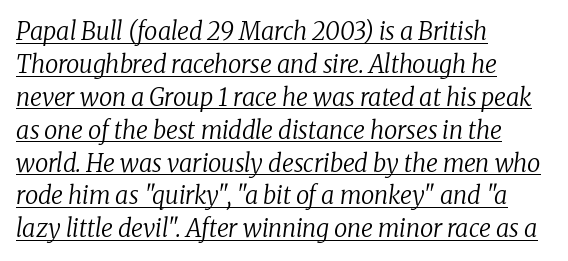
Q: Is the text bold? A: No.
Q: Is the text italic (slanted)? A: Yes, it leans right by about 8 degrees.
Q: Is the text underlined? A: Yes.
Q: How is the paragraph aligned? A: Left-aligned.
Q: Is the spacing between letters normal or unusually wide? A: Normal.
Q: Is the spacing between lines tight, normal or loose? A: Normal.
